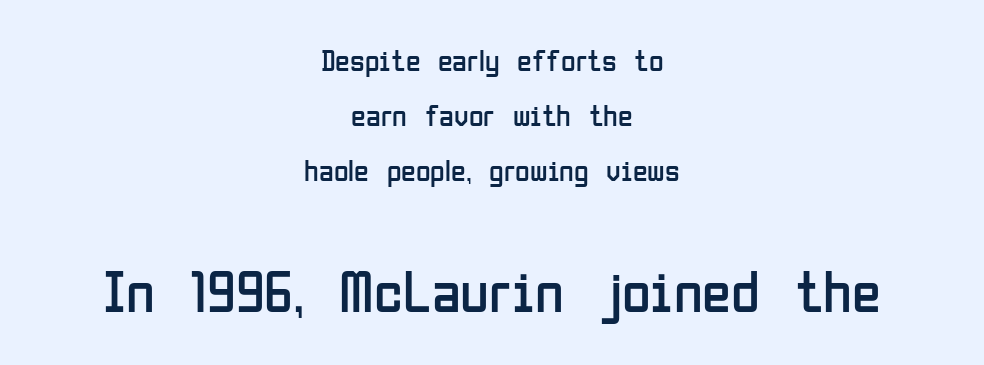
The image shows 59 px regular-weight, condensed sans-serif type, upright; set centered, line spacing 1.84x, normal letter spacing, not underlined; the second (bottom) block is 1.97x larger; low stroke contrast and a medium x-height.
